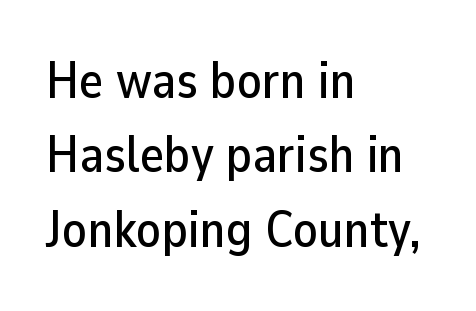
{"serif": "no", "italic": "no", "width": "normal", "stroke_contrast": "low", "x_height": "medium", "monospaced": "no", "underline": "no", "align": "left", "line_spacing": "normal", "line_spacing_ratio": 1.46, "letter_spacing": "normal", "letter_spacing_em": 0.0, "glyph_px": 51}
